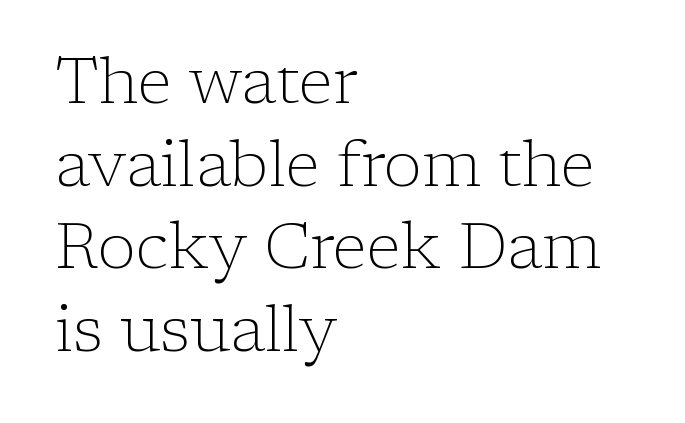
Q: Is the text bold? A: No.
Q: Is the text italic (slanted)? A: No, it is upright.
Q: Is the typeface a serif or a sans-serif typeface? A: Serif.
Q: Is the text underlined? A: No.
Q: How is the paragraph aligned? A: Left-aligned.
Q: Is the spacing between letters normal or unusually wide? A: Normal.
Q: Is the spacing between lines tight, normal or loose? A: Normal.
Q: Width (condensed, normal, or wide)? A: Normal.
Q: Stroke contrast? A: Low.
Q: x-height? A: Medium.
Q: Monospaced? A: No.
